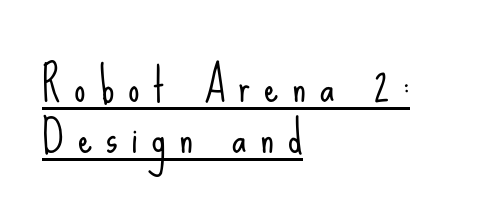
The image shows 45 px light, condensed sans-serif type, upright; set left-aligned, tight line spacing (1.13x), unusually wide letter spacing (+0.31 em), underlined; low stroke contrast and a small x-height.
